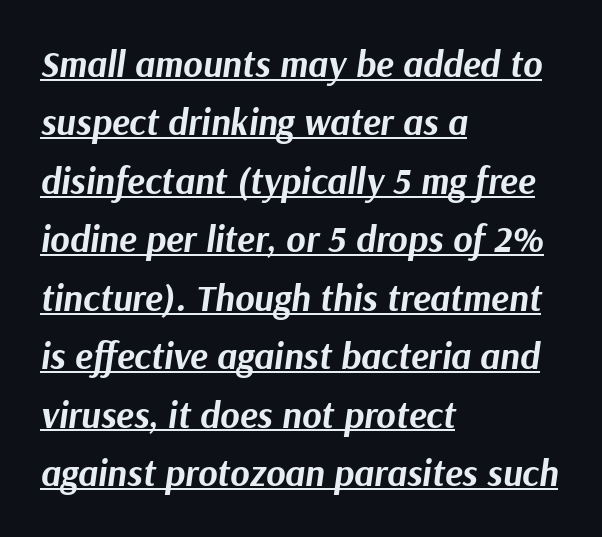
The compositor pushed each line to the left boundary. Each line of the rendering has a horizontal stroke beneath the glyphs. Is there much room between lines? A standard amount, neither cramped nor airy. How heavy is the stroke? Heavy — this is a bold. Is the type slanted? Yes — the strokes lean at a clear angle.
